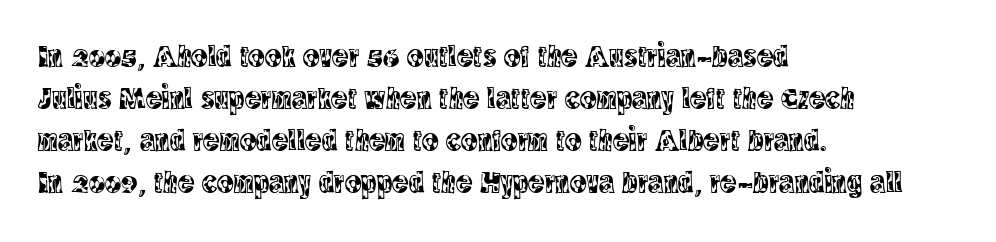
Nothing unusual about the tracking: characters are spaced as the font intends. One glance says typical: line gaps are just what's usual. Notice how the passage keeps a crisp vertical edge on the left only. The letters stand straight up with perfectly vertical stems.
